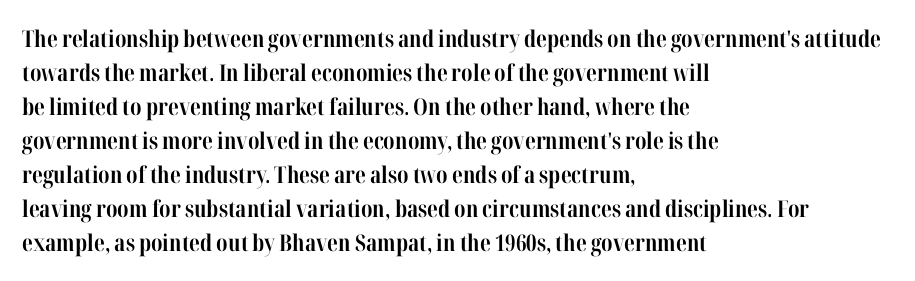
{"italic": "no", "bold": "yes", "underline": "no", "align": "left", "line_spacing": "normal", "line_spacing_ratio": 1.48, "letter_spacing": "normal", "letter_spacing_em": 0.0, "glyph_px": 23}
